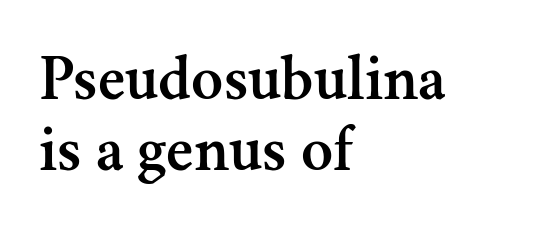
{"serif": "yes", "italic": "no", "width": "normal", "stroke_contrast": "medium", "x_height": "small", "monospaced": "no", "underline": "no", "align": "left", "line_spacing": "tight", "line_spacing_ratio": 1.08, "letter_spacing": "normal", "letter_spacing_em": 0.0, "glyph_px": 66}
